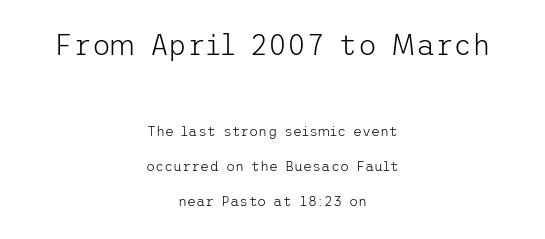
The image shows 29 px light sans-serif type, upright; set centered, loose line spacing (2.49x), normal letter spacing, not underlined; the first (top) block is 2.07x larger; low stroke contrast and a medium x-height.
